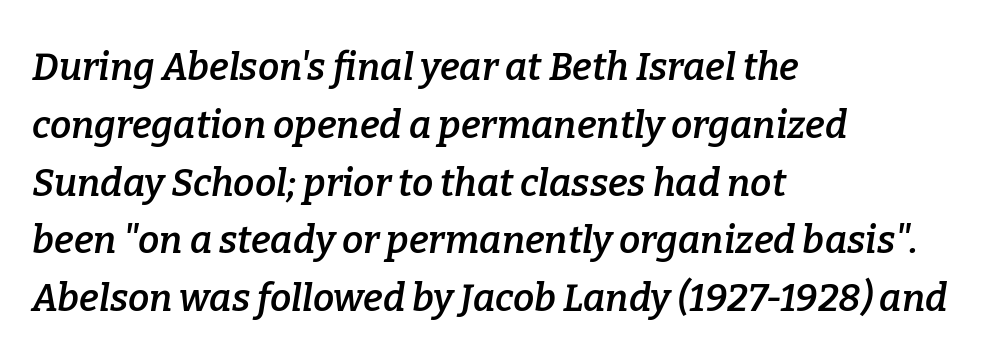
{"serif": "yes", "italic": "yes", "lean": "right", "slant_degrees": 9, "bold": "semi", "weight": "semibold", "width": "normal", "stroke_contrast": "low", "x_height": "medium", "monospaced": "no", "underline": "no", "align": "left", "line_spacing": "normal", "line_spacing_ratio": 1.52, "letter_spacing": "normal", "letter_spacing_em": 0.0, "glyph_px": 38}
